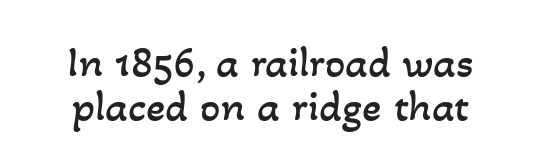
The image shows 45 px regular-weight type; set tight line spacing (0.97x), normal letter spacing, not underlined; low stroke contrast and a small x-height.
